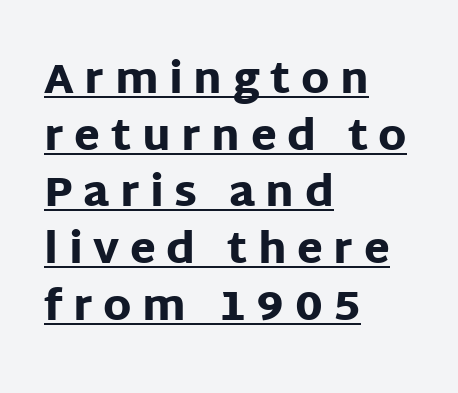
{"serif": "no", "italic": "no", "bold": "yes", "weight": "heavy", "width": "normal", "stroke_contrast": "low", "x_height": "large", "monospaced": "no", "underline": "yes", "align": "left", "line_spacing": "normal", "line_spacing_ratio": 1.35, "letter_spacing": "wide", "letter_spacing_em": 0.25, "glyph_px": 42}
